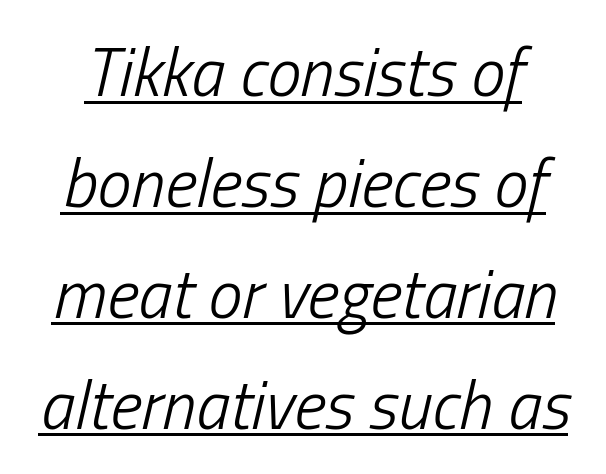
The space between consecutive lines is moderate. Glance below the letters and you will spot a drawn line. Is the type heavy? It reads as light-to-regular instead. The rendering positions every line midway between the sides. Here the designer chose a conventional face with non-uniform glyph widths. Is the letter spacing exaggerated? No — it looks like the ordinary default.
